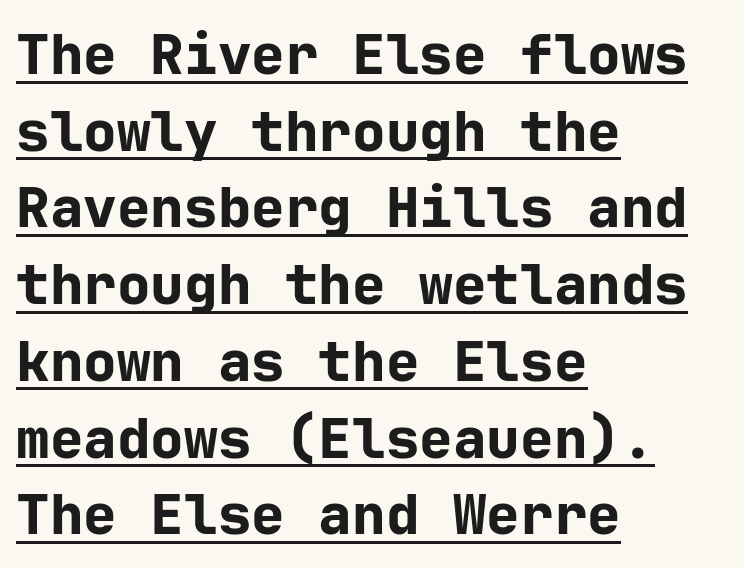
Nobody touched the tracking dial on this one. Font category for this specimen: sans-serif. Nope, not italic — everything's standing straight. Descenders here cross a horizontal rule under the line.
